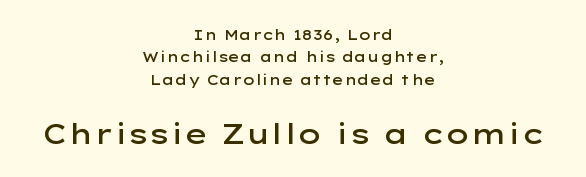
{"serif": "no", "italic": "no", "bold": "semi", "weight": "semibold", "width": "wide", "stroke_contrast": "low", "x_height": "medium", "monospaced": "no", "underline": "no", "align": "center", "line_spacing": "normal", "line_spacing_ratio": 1.6, "letter_spacing": "normal", "letter_spacing_em": 0.0, "larger_block": "second", "size_ratio": 2.0, "glyph_px": 28}
